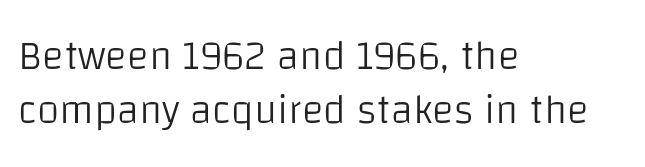
{"serif": "no", "italic": "no", "bold": "no", "weight": "light", "width": "normal", "stroke_contrast": "low", "x_height": "large", "monospaced": "no", "underline": "no", "align": "left", "line_spacing": "normal", "line_spacing_ratio": 1.31, "letter_spacing": "normal", "letter_spacing_em": 0.0, "glyph_px": 41}
